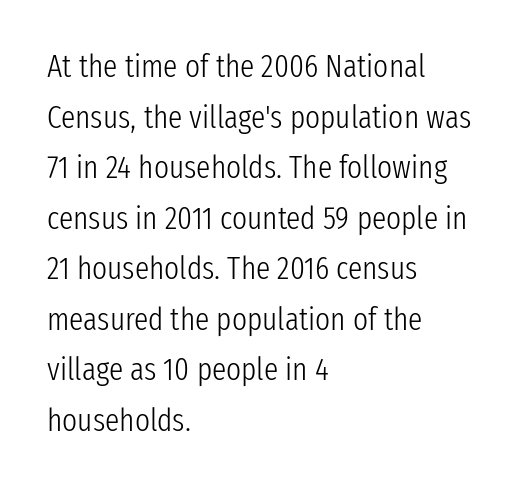
Each letter keeps its own natural width here, so spacing adapts to shape. One glance says typical: line gaps are just what's usual. The area under the type is left untouched. Weight: in the light-to-regular range. If you drew a ruler down the left edge, every line would touch it.
